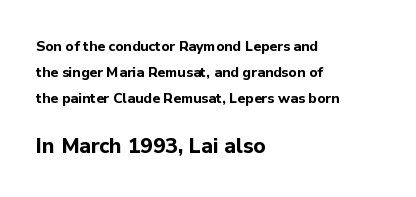
The image shows 21 px bold type, upright; set left-aligned, line spacing 1.86x, normal letter spacing, not underlined; the second (bottom) block is 1.5x larger.
